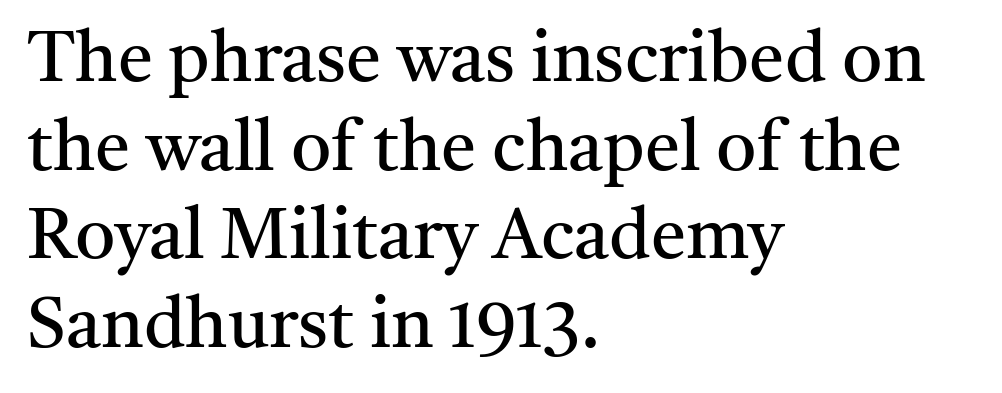
Look at the tracking — it's just the regular setting, nothing added. The text was rendered using a seriffed face with decorative stroke endings. The passage shown stacks its lines at a standard gap. The strokes are not fattened; the text isn't bold. Lines of text with bare space underneath. Does the lettering tilt? It doesn't — this is upright.
